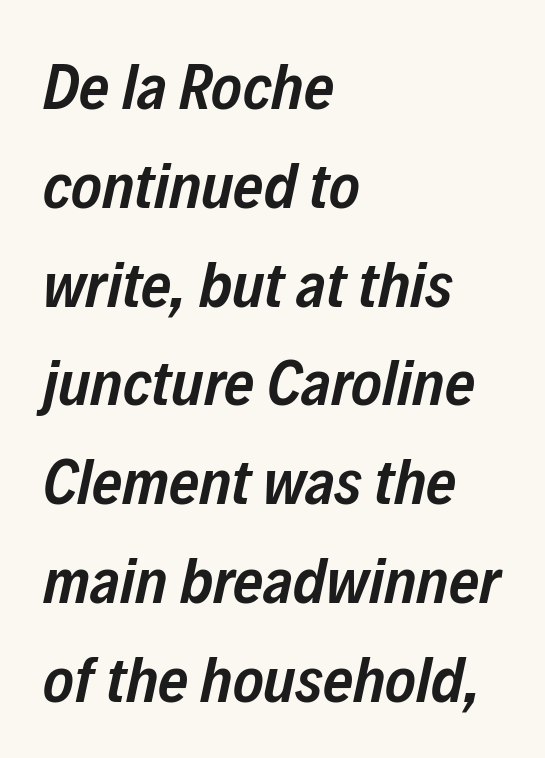
The image shows 65 px semibold, condensed type, italic (leaning right); set left-aligned, normal line spacing (1.52x), normal letter spacing, not underlined; low stroke contrast and a medium x-height.
